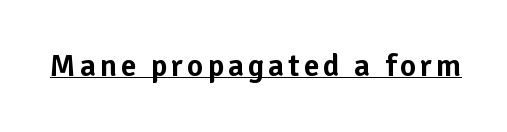
The image shows 31 px sans-serif type, upright; set underlined; low stroke contrast and a medium x-height.
